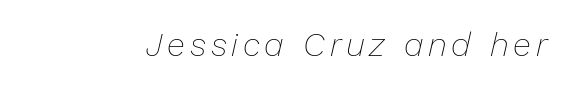
Q: Is the text bold? A: No.
Q: Is the text italic (slanted)? A: Yes, it leans right by about 13 degrees.
Q: Is the text underlined? A: No.
Q: Width (condensed, normal, or wide)? A: Normal.
Q: Stroke contrast? A: Low.
Q: x-height? A: Medium.
Q: Monospaced? A: No.
